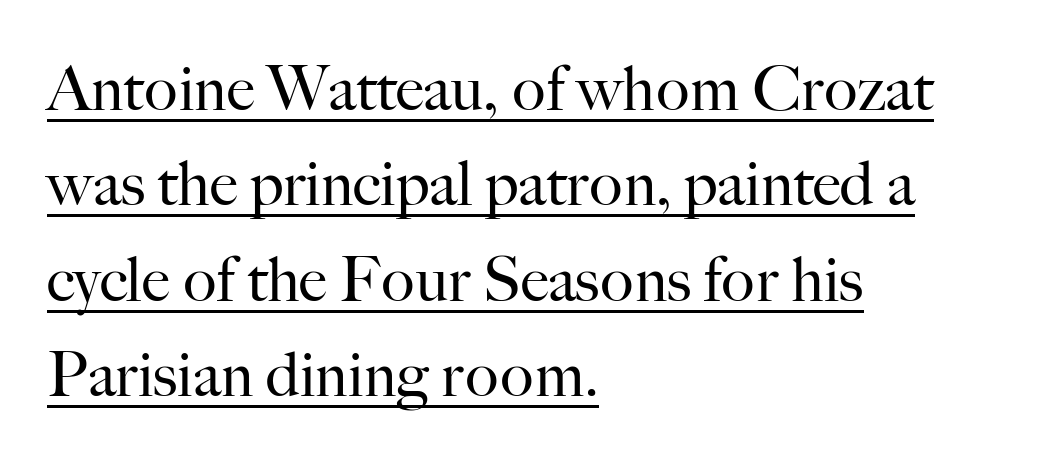
The face used here is proportionally spaced, like ordinary book or web type. When letters stand straight like this, we call the style roman or upright. The passage shown is not bold in any degree. These characters rest on top of a visible drawn line.
